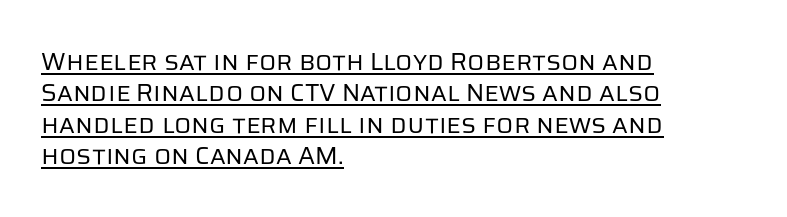
{"italic": "no", "bold": "no", "underline": "yes", "align": "left", "line_spacing": "normal", "line_spacing_ratio": 1.26, "letter_spacing": "normal", "letter_spacing_em": 0.0, "glyph_px": 25}
